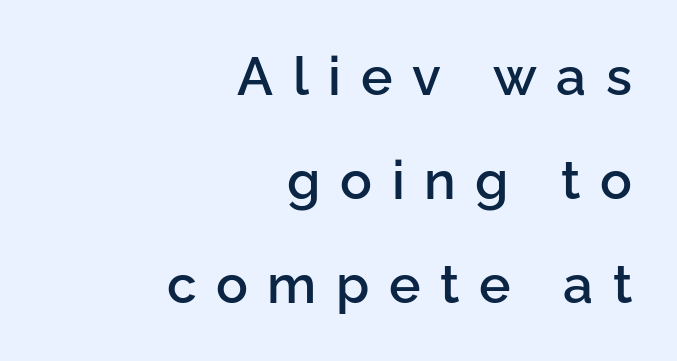
The image shows 53 px semibold sans-serif type, upright; set right-aligned, loose line spacing (1.96x), unusually wide letter spacing (+0.37 em), not underlined; low stroke contrast and a medium x-height.
